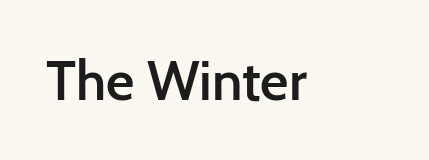
{"serif": "no", "italic": "no", "bold": "semi", "weight": "semibold", "width": "normal", "stroke_contrast": "low", "x_height": "medium", "monospaced": "no", "underline": "no", "letter_spacing": "normal", "letter_spacing_em": 0.0, "glyph_px": 55}
